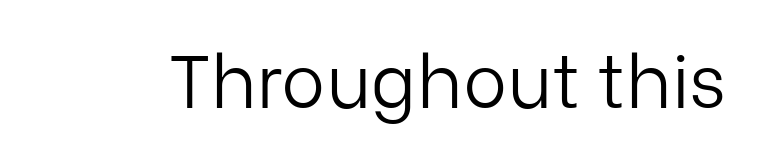
Q: Is the text bold? A: No.
Q: Is the text italic (slanted)? A: No, it is upright.
Q: Is the typeface a serif or a sans-serif typeface? A: Sans-serif.
Q: Is the text underlined? A: No.
Q: Is the spacing between letters normal or unusually wide? A: Normal.
Q: Width (condensed, normal, or wide)? A: Normal.
Q: Stroke contrast? A: Low.
Q: x-height? A: Medium.
Q: Monospaced? A: No.
